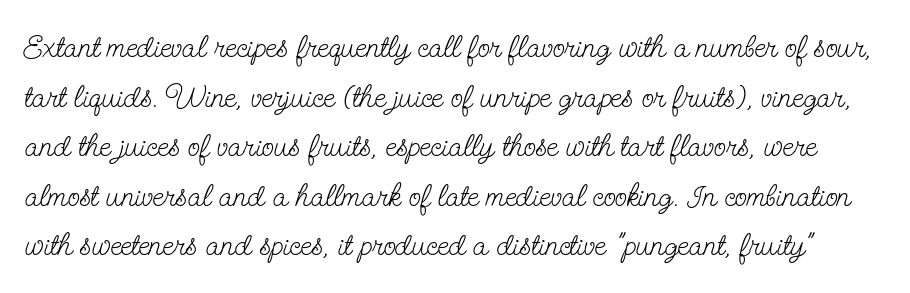
Q: Is the text bold? A: No.
Q: Is the text italic (slanted)? A: Yes.
Q: Is the typeface a serif or a sans-serif typeface? A: Serif.
Q: Is the text underlined? A: No.
Q: Is the spacing between letters normal or unusually wide? A: Normal.
Q: Is the spacing between lines tight, normal or loose? A: Normal.
Q: Width (condensed, normal, or wide)? A: Condensed.
Q: Stroke contrast? A: Low.
Q: x-height? A: Small.
Q: Monospaced? A: No.
